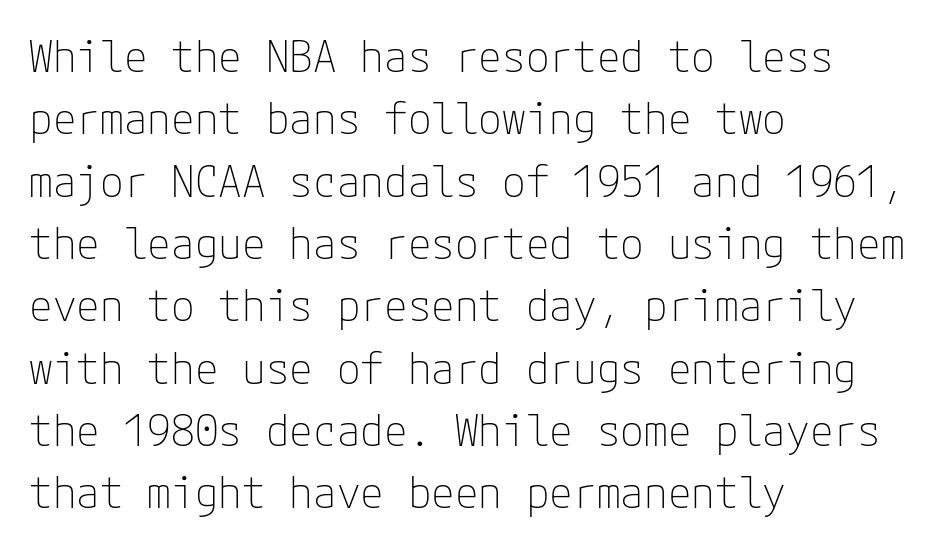
{"serif": "no", "italic": "no", "bold": "no", "weight": "thin", "width": "normal", "stroke_contrast": "low", "x_height": "medium", "underline": "no", "align": "left", "line_spacing": "normal", "line_spacing_ratio": 1.45, "letter_spacing": "normal", "letter_spacing_em": 0.0, "glyph_px": 43}
